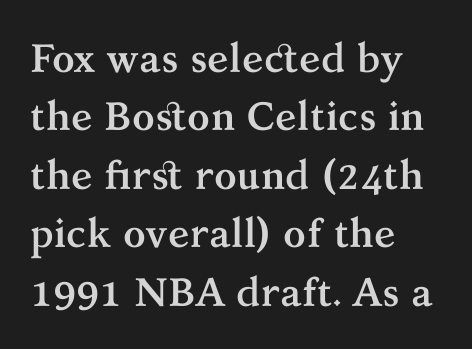
Words appear dense and cohesive because spacing is normal. Pretty heavy lettering here — definitely bold. This is roman type, the default non-slanted kind. The block of text has a typical density, with ordinary space between rows. Letters rest on an invisible, unmarked baseline.
